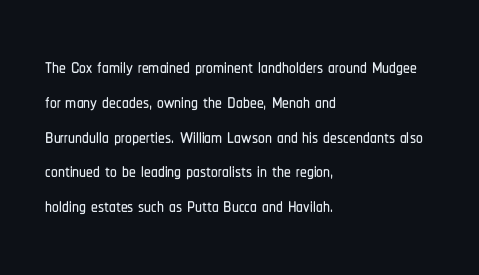
The image shows 27 px text type, upright; set left-aligned, normal line spacing (1.29x), normal letter spacing, not underlined.
